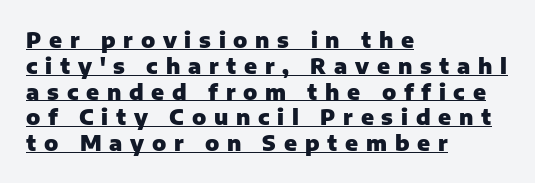
Q: Is the text bold? A: Yes.
Q: Is the text italic (slanted)? A: No, it is upright.
Q: Is the text underlined? A: Yes.
Q: How is the paragraph aligned? A: Left-aligned.
Q: Is the spacing between letters normal or unusually wide? A: Unusually wide.
